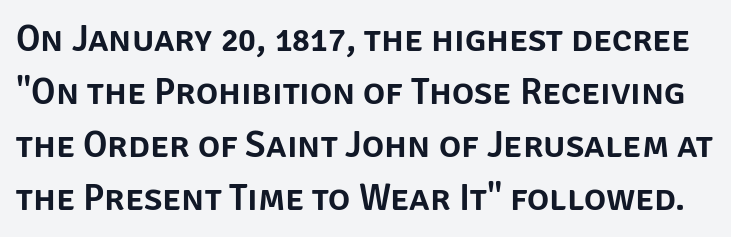
If you drew a line through each stem, it would be perfectly vertical. Are there feet on the stems? There aren't — it's a sans. A typesetter would call this leading conventional body-copy spacing. The rendering keeps characters at their native spacing. Here the designer chose a conventional face with non-uniform glyph widths. Descender tails drop into unmarked territory.
